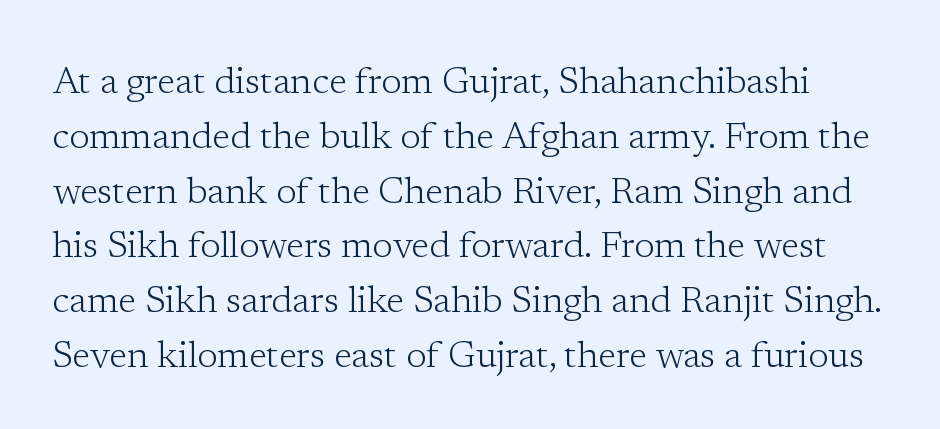
The image shows 37 px light serif type, upright; set normal line spacing (1.48x), normal letter spacing, not underlined; low stroke contrast and a medium x-height.
